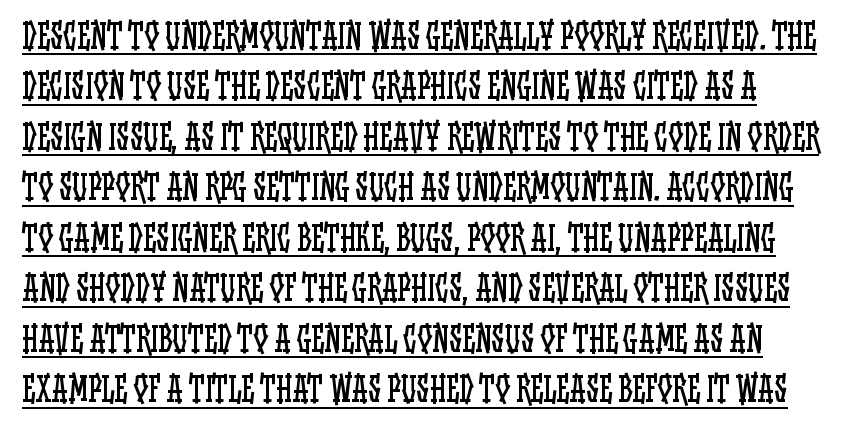
{"italic": "no", "bold": "no", "weight": "regular", "width": "condensed", "stroke_contrast": "low", "x_height": "large", "monospaced": "no", "underline": "yes", "line_spacing": "normal", "line_spacing_ratio": 1.53, "letter_spacing": "normal", "letter_spacing_em": 0.0, "glyph_px": 33}
